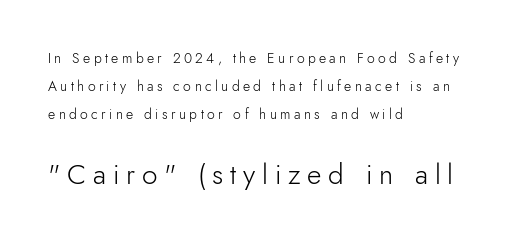
Character widths vary here, with narrow letters taking less room than wide ones. A clean baseline with only descenders dipping below it. These lines are set flush left with a ragged right edge. Successive baselines arrive slowly, with a big drop between each. Stroke thickness stays within the range of a standard reading face or lighter.
